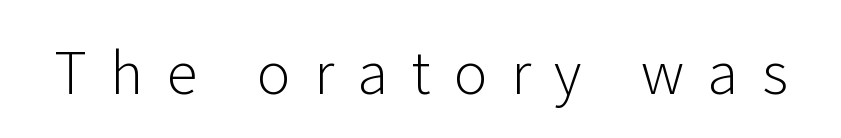
The image shows 57 px light sans-serif type, upright; set unusually wide letter spacing (+0.41 em), not underlined; low stroke contrast and a medium x-height.
